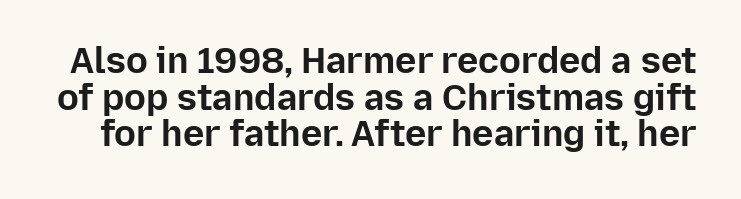
The rendering shows plain stroke endings on the letterforms — a sans-serif design. The passage shown is typed in a proportional face where columns would drift. The font is running at its bold setting. The typography opts for an upright posture over an oblique one.
